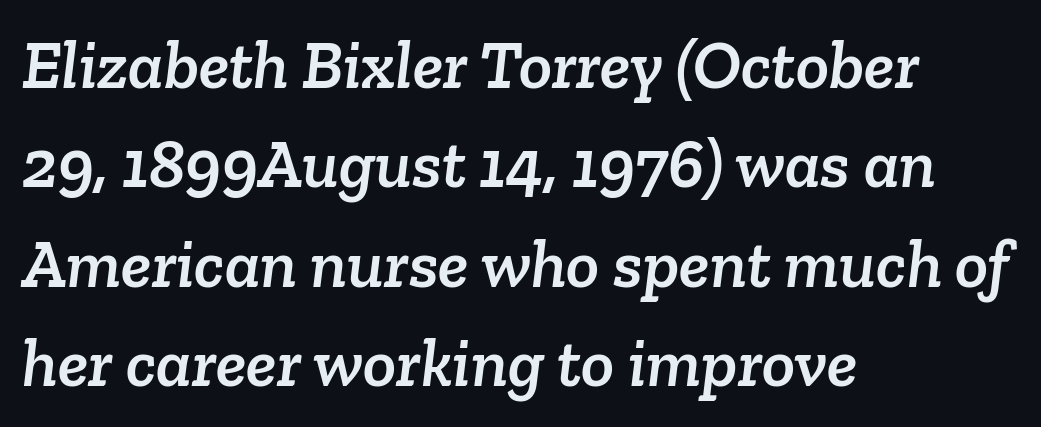
{"serif": "yes", "width": "normal", "stroke_contrast": "low", "x_height": "medium", "monospaced": "no", "underline": "no", "align": "left", "line_spacing": "normal", "line_spacing_ratio": 1.44, "letter_spacing": "normal", "letter_spacing_em": 0.0, "glyph_px": 69}
